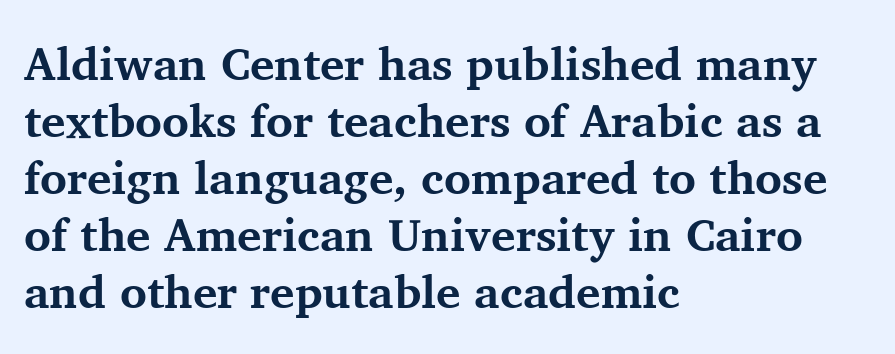
The line texture is even and compact thanks to regular tracking. Looks like regular typesetting: each glyph gets only the width it needs. The typography opts for an upright posture over an oblique one. A serif font was chosen for this passage.
